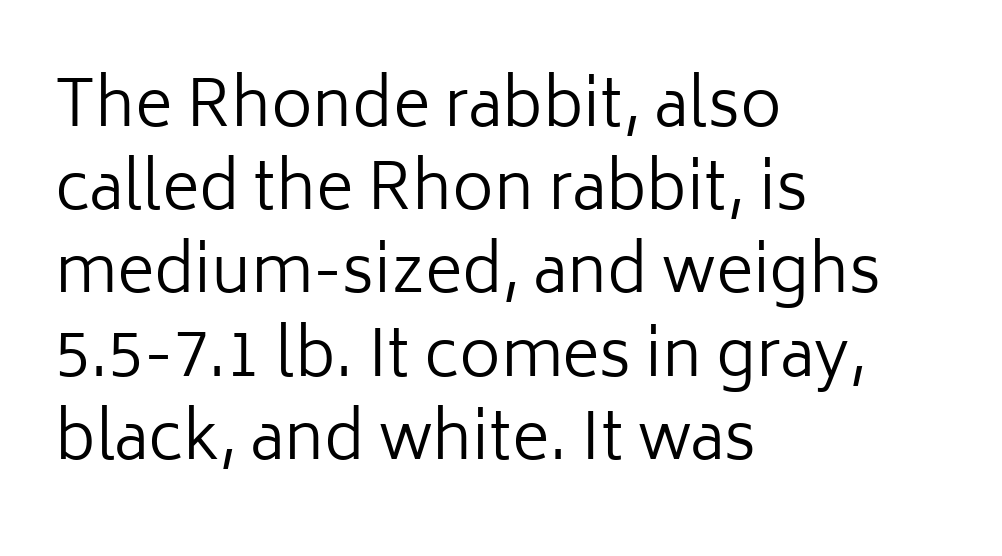
{"serif": "no", "italic": "no", "bold": "no", "weight": "regular", "width": "normal", "stroke_contrast": "low", "x_height": "medium", "monospaced": "no", "underline": "no", "align": "left", "line_spacing": "normal", "line_spacing_ratio": 1.3, "letter_spacing": "normal", "letter_spacing_em": 0.0, "glyph_px": 64}
